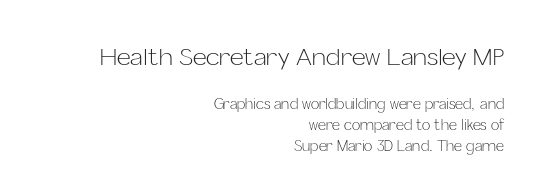
Does the leading feel generous? No, just average. This sample uses plain, unmodified letter spacing. The composition opens big and finishes small. Is this a heavy cut? Hardly; it is regular or lighter.
